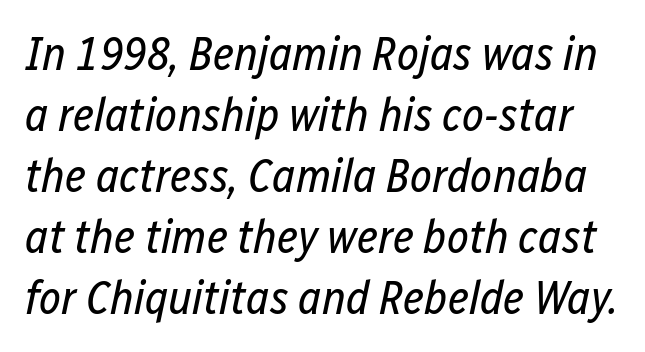
The image shows 47 px regular-weight, condensed type, italic (leaning right); set normal line spacing (1.3x), normal letter spacing, not underlined; low stroke contrast and a medium x-height.
